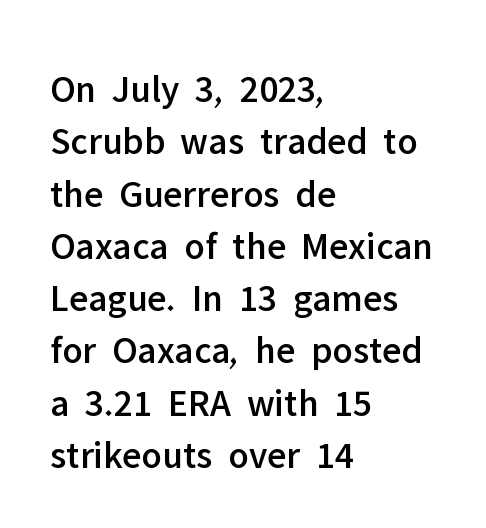
{"serif": "no", "italic": "no", "width": "normal", "stroke_contrast": "low", "x_height": "medium", "monospaced": "no", "underline": "no", "align": "left", "line_spacing": "normal", "line_spacing_ratio": 1.34, "letter_spacing": "normal", "letter_spacing_em": 0.0, "glyph_px": 39}
